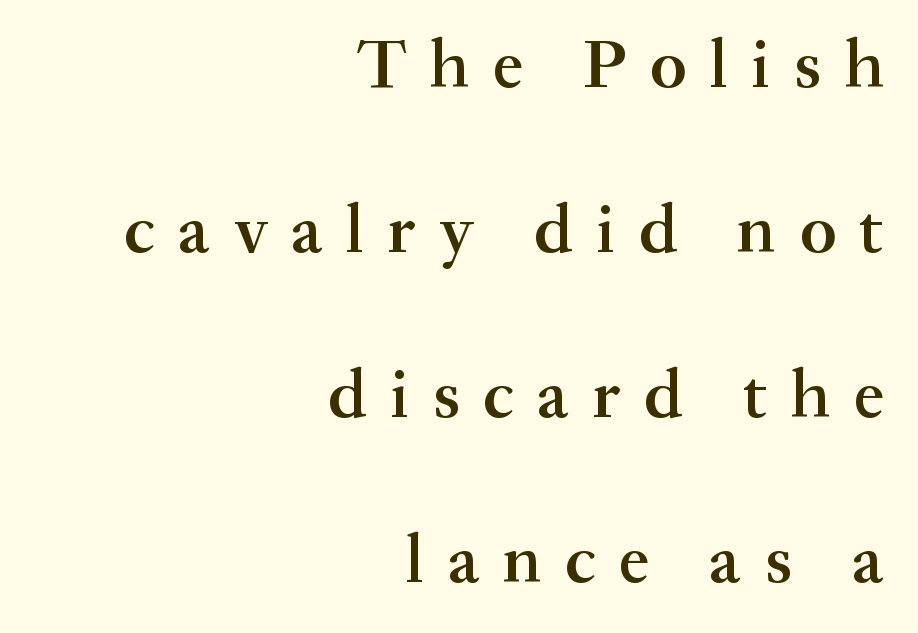
Q: Is the text bold? A: Semi-bold.
Q: Is the text italic (slanted)? A: No, it is upright.
Q: Is the typeface a serif or a sans-serif typeface? A: Serif.
Q: Is the text underlined? A: No.
Q: How is the paragraph aligned? A: Right-aligned.
Q: Is the spacing between letters normal or unusually wide? A: Unusually wide.
Q: Is the spacing between lines tight, normal or loose? A: Loose.
Q: Width (condensed, normal, or wide)? A: Normal.
Q: Stroke contrast? A: Medium.
Q: x-height? A: Small.
Q: Monospaced? A: No.
